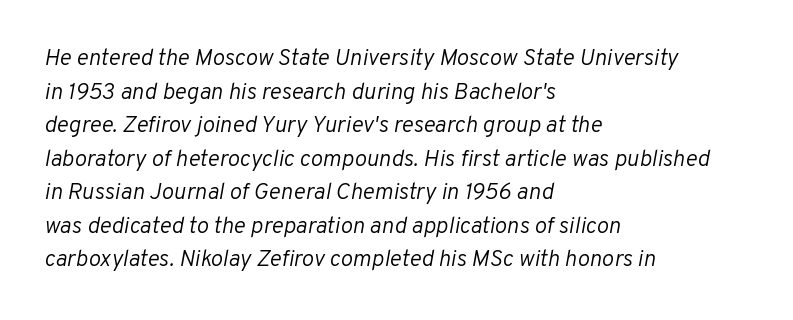
Q: Is the text bold? A: No.
Q: Is the text italic (slanted)? A: Yes, it leans right by about 10 degrees.
Q: Is the text underlined? A: No.
Q: How is the paragraph aligned? A: Left-aligned.
Q: Is the spacing between letters normal or unusually wide? A: Normal.
Q: Is the spacing between lines tight, normal or loose? A: Normal.
